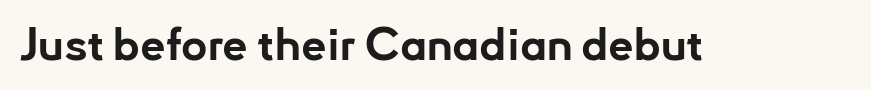
The image shows 45 px bold sans-serif type, upright; set normal letter spacing, not underlined; low stroke contrast and a small x-height.
